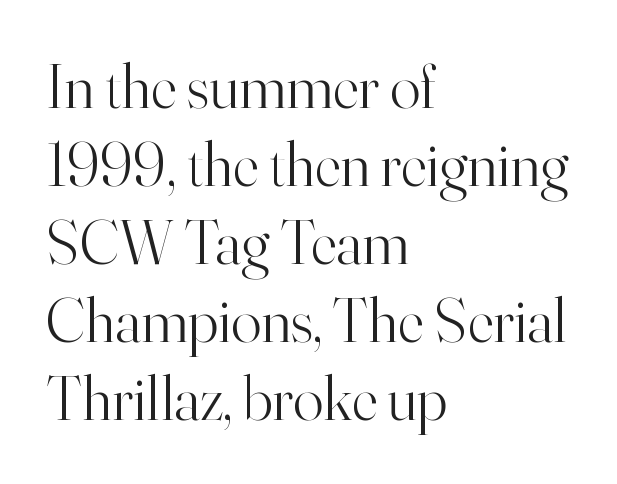
The image shows 63 px light serif type, upright; set left-aligned, line spacing 1.24x, normal letter spacing, not underlined; high stroke contrast and a small x-height.
